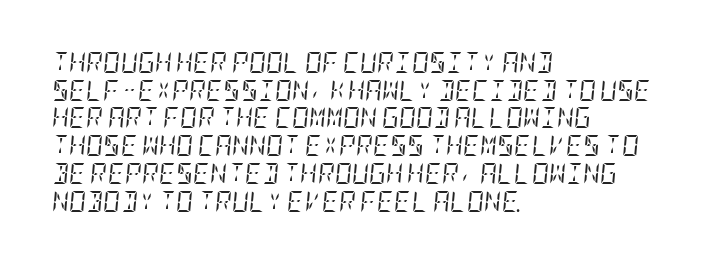
The image shows 21 px text type, italic (leaning right); set left-aligned, normal line spacing (1.32x), normal letter spacing, not underlined.
